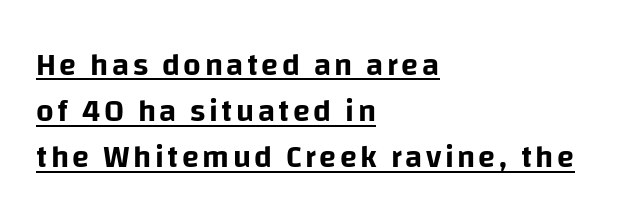
Q: Is the text italic (slanted)? A: No, it is upright.
Q: Is the typeface a serif or a sans-serif typeface? A: Sans-serif.
Q: Is the text underlined? A: Yes.
Q: How is the paragraph aligned? A: Left-aligned.
Q: Is the spacing between lines tight, normal or loose? A: Normal.
Q: Width (condensed, normal, or wide)? A: Normal.
Q: Stroke contrast? A: Low.
Q: x-height? A: Large.
Q: Monospaced? A: No.
